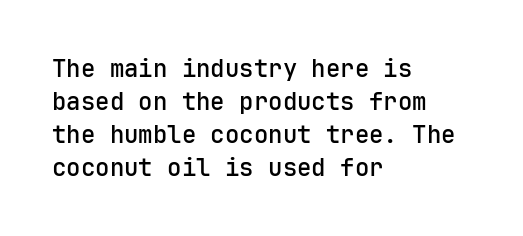
{"italic": "no", "bold": "semi", "underline": "no", "align": "left", "line_spacing": "normal", "line_spacing_ratio": 1.37, "letter_spacing": "normal", "letter_spacing_em": 0.0, "glyph_px": 24}
